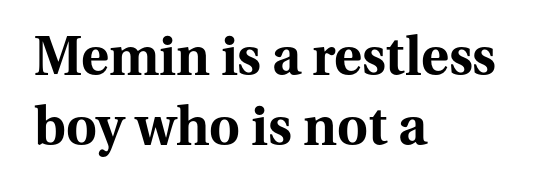
Q: Is the text bold? A: Yes.
Q: Is the text italic (slanted)? A: No, it is upright.
Q: Is the typeface a serif or a sans-serif typeface? A: Serif.
Q: Is the text underlined? A: No.
Q: How is the paragraph aligned? A: Left-aligned.
Q: Is the spacing between letters normal or unusually wide? A: Normal.
Q: Is the spacing between lines tight, normal or loose? A: Normal.
Q: Width (condensed, normal, or wide)? A: Normal.
Q: Stroke contrast? A: Medium.
Q: x-height? A: Medium.
Q: Monospaced? A: No.
